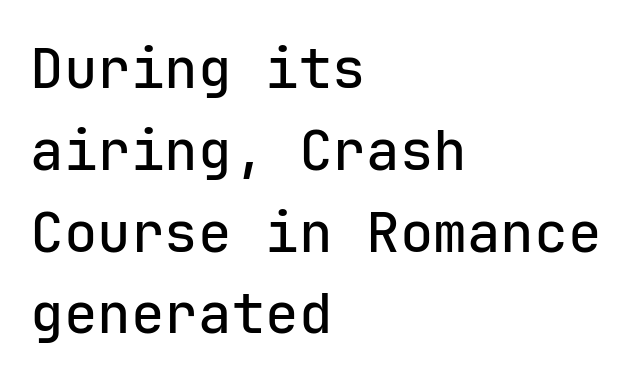
The image shows 56 px sans-serif type, upright, monospaced; set left-aligned, normal line spacing (1.46x), normal letter spacing, not underlined; low stroke contrast and a medium x-height.
